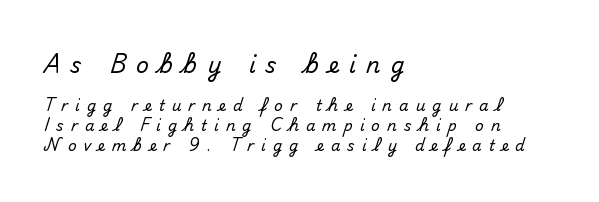
The letters are spread apart with noticeably loose tracking. The designer left line spacing at the default. The earlier block is typeset at a bigger size than the later block. The paragraph has a hard left edge and a soft right edge. A bare baseline throughout the passage.
